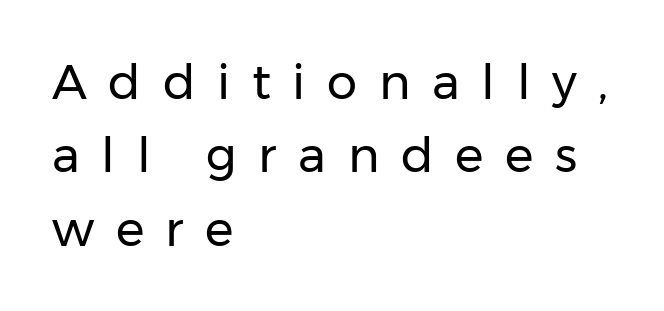
Q: Is the text bold? A: No.
Q: Is the text italic (slanted)? A: No, it is upright.
Q: Is the typeface a serif or a sans-serif typeface? A: Sans-serif.
Q: Is the text underlined? A: No.
Q: How is the paragraph aligned? A: Left-aligned.
Q: Is the spacing between letters normal or unusually wide? A: Unusually wide.
Q: Is the spacing between lines tight, normal or loose? A: Normal.
Q: Width (condensed, normal, or wide)? A: Normal.
Q: Stroke contrast? A: Low.
Q: x-height? A: Medium.
Q: Monospaced? A: No.
